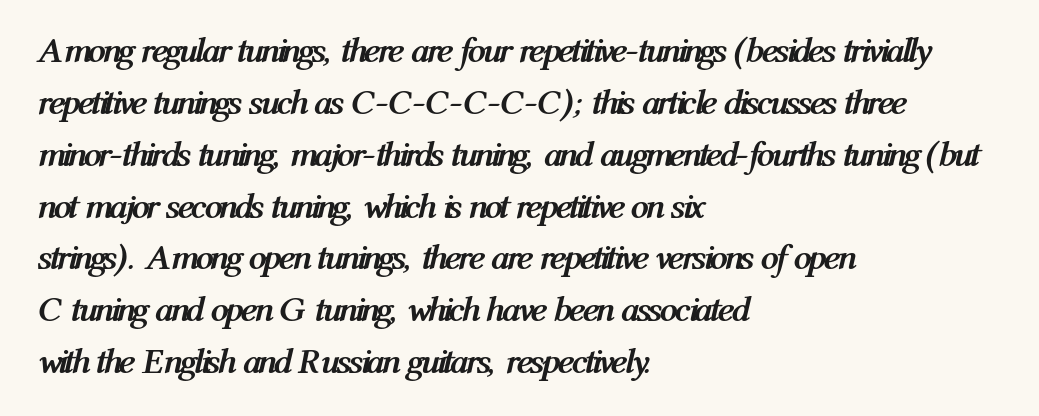
Each letter keeps its own natural width here, so spacing adapts to shape. A normal amount of white space separates one row of letters from the next. If you drew a line through each stem, it would be angled. Weight check: bold — yes, fully. Alignment: flush left.
